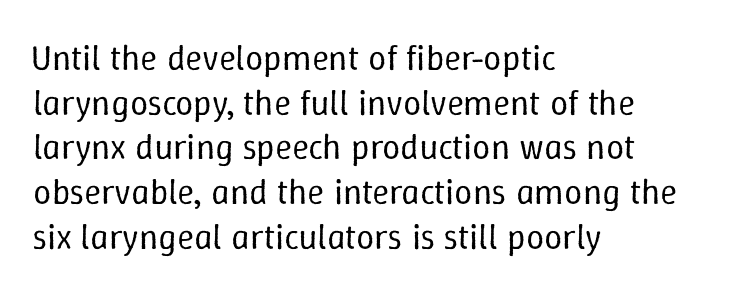
{"italic": "no", "bold": "no", "weight": "regular", "width": "normal", "stroke_contrast": "low", "x_height": "medium", "monospaced": "no", "underline": "no", "align": "left", "line_spacing_ratio": 1.24, "letter_spacing": "normal", "letter_spacing_em": 0.0, "glyph_px": 36}
